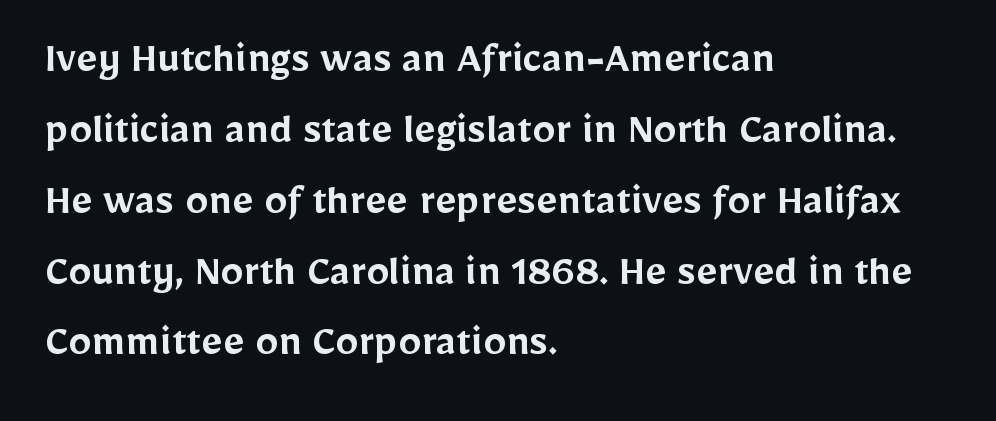
The image shows 46 px semibold sans-serif type, upright; set left-aligned, normal line spacing (1.54x), normal letter spacing, not underlined; low stroke contrast and a medium x-height.
